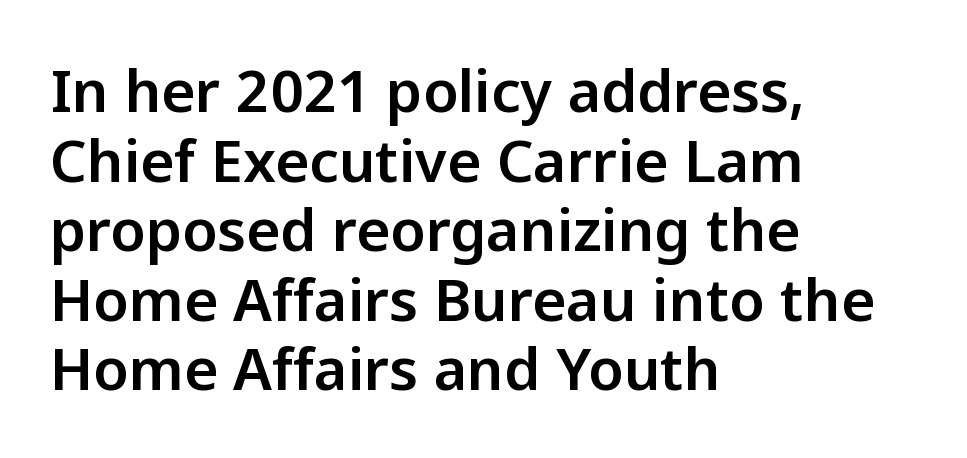
The zone under the glyphs is completely vacant. The passage shown is typed in a proportional face where columns would drift. Nobody touched the tracking dial on this one. Each line starts at the same left margin while the right side varies. Unlike a traditional serif, this face leaves its strokes unadorned. Characters remain perfectly vertical along every line.
